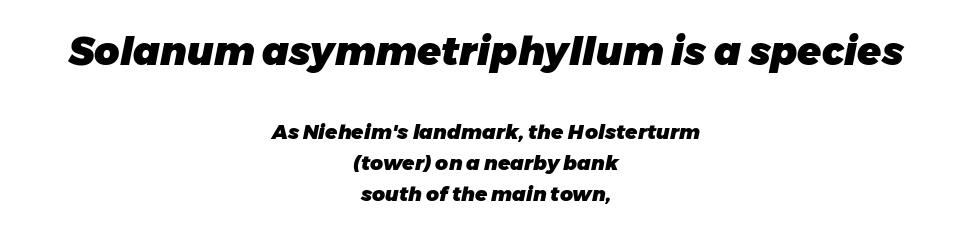
{"italic": "yes", "lean": "right", "slant_degrees": 11, "bold": "yes", "weight": "heavy", "width": "normal", "stroke_contrast": "low", "x_height": "medium", "monospaced": "no", "underline": "no", "align": "center", "line_spacing": "normal", "line_spacing_ratio": 1.55, "letter_spacing": "normal", "letter_spacing_em": 0.0, "larger_block": "first", "size_ratio": 1.95, "glyph_px": 39}
